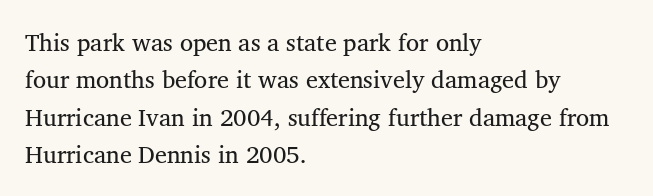
{"italic": "no", "bold": "no", "underline": "no", "align": "left", "line_spacing": "normal", "line_spacing_ratio": 1.56, "letter_spacing": "normal", "letter_spacing_em": 0.0, "glyph_px": 24}
